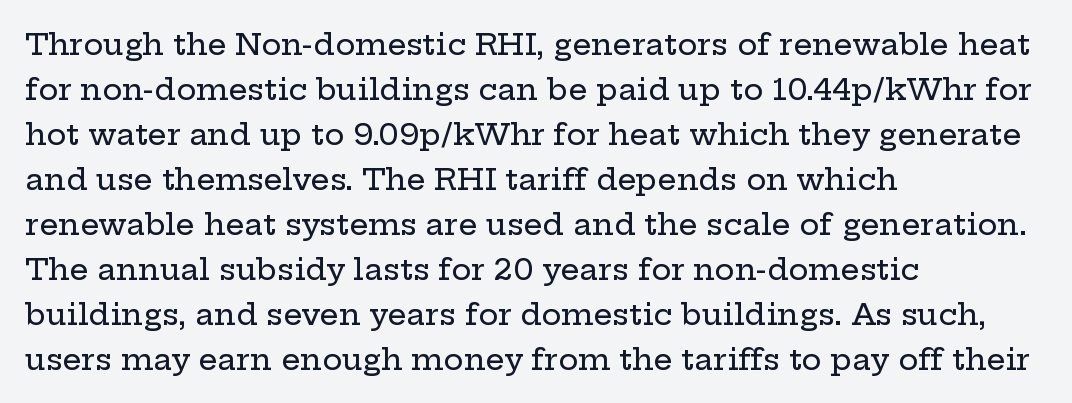
Q: Is the text italic (slanted)? A: No, it is upright.
Q: Is the typeface a serif or a sans-serif typeface? A: Serif.
Q: Is the text underlined? A: No.
Q: How is the paragraph aligned? A: Left-aligned.
Q: Is the spacing between letters normal or unusually wide? A: Normal.
Q: Is the spacing between lines tight, normal or loose? A: Normal.
Q: Width (condensed, normal, or wide)? A: Wide.
Q: Stroke contrast? A: Low.
Q: x-height? A: Medium.
Q: Monospaced? A: No.
